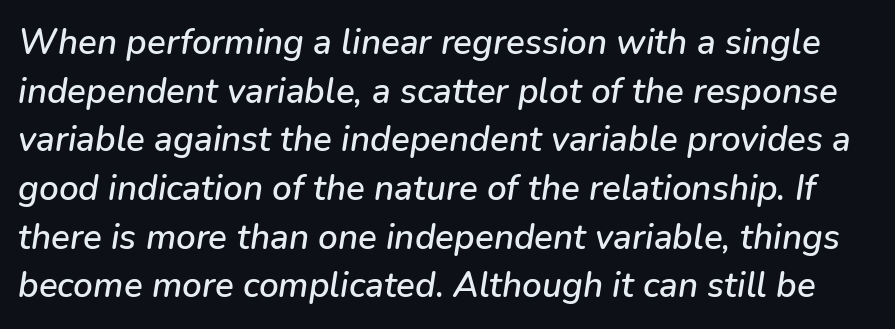
{"italic": "yes", "lean": "right", "slant_degrees": 9, "width": "normal", "stroke_contrast": "low", "x_height": "medium", "monospaced": "no", "underline": "no", "line_spacing": "normal", "line_spacing_ratio": 1.39, "letter_spacing": "normal", "letter_spacing_em": 0.0, "glyph_px": 35}
